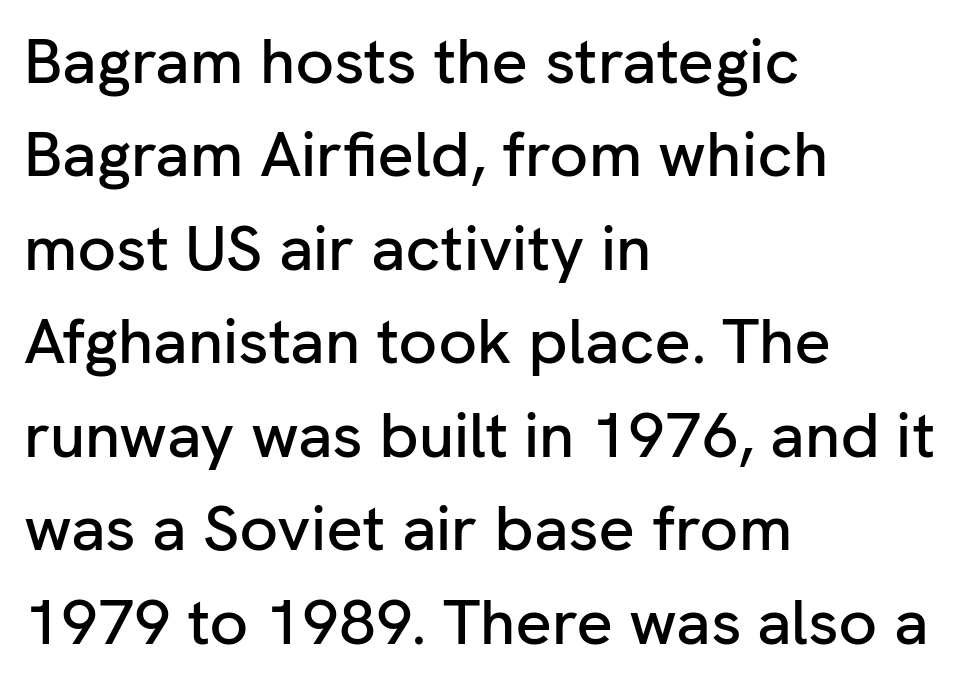
{"serif": "no", "italic": "no", "width": "normal", "stroke_contrast": "low", "x_height": "medium", "monospaced": "no", "underline": "no", "align": "left", "line_spacing": "normal", "line_spacing_ratio": 1.46, "letter_spacing": "normal", "letter_spacing_em": 0.0, "glyph_px": 64}
